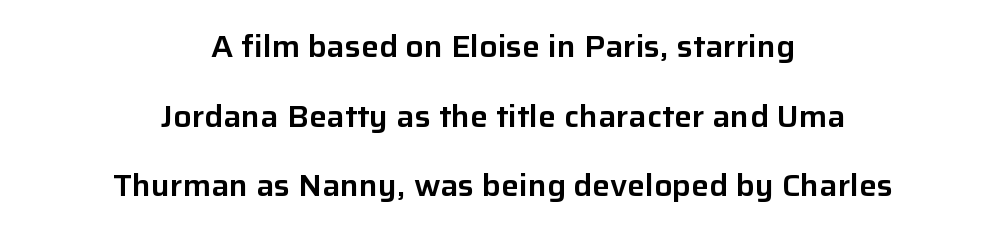
The image shows 30 px sans-serif type, upright; set centered, loose line spacing (2.32x), normal letter spacing, not underlined; low stroke contrast and a medium x-height.
